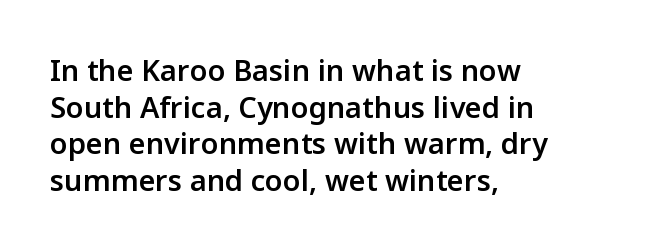
Unmarked baselines from the first word to the last. You could not count columns in this text — the font is proportionally spaced. The rendering shows plain stroke endings on the letterforms — a sans-serif design. Students, observe: this is what conventionally led text looks like. Every stem runs plumb, perpendicular to the baseline.
